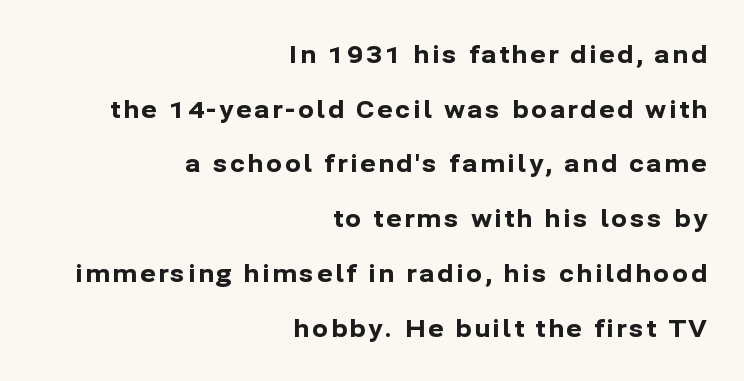
{"italic": "no", "bold": "yes", "underline": "no", "align": "right", "line_spacing": "loose", "line_spacing_ratio": 2.28, "glyph_px": 24}
